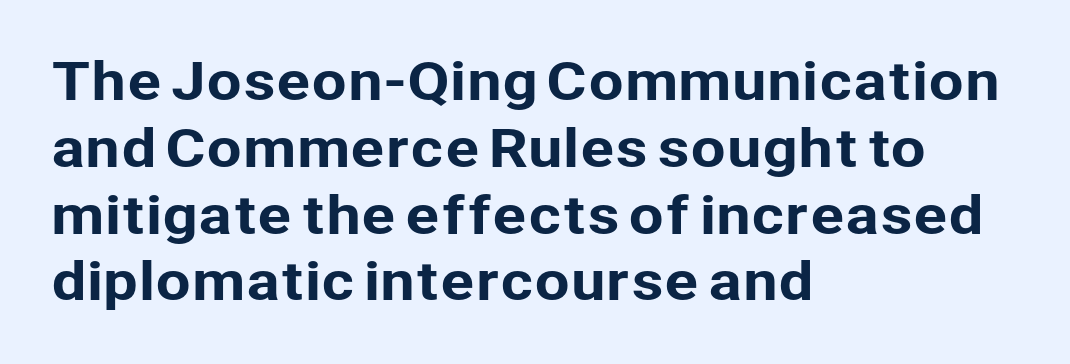
Rule under the text: the space is simply empty. The rendering uses natural spacing where letterforms have individual widths. These lines were composed using upright roman letters. Serifs: no, the terminals of the letterforms are clean. The lines sit at an ordinary, default distance from one another.
